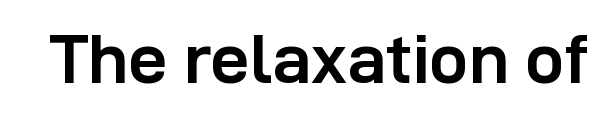
The image shows 70 px semibold sans-serif type, upright; set normal letter spacing, not underlined; low stroke contrast and a medium x-height.
